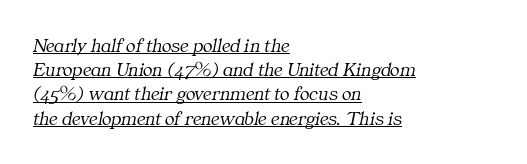
Q: Is the text bold? A: No.
Q: Is the text italic (slanted)? A: Yes, it leans right by about 11 degrees.
Q: Is the text underlined? A: Yes.
Q: How is the paragraph aligned? A: Left-aligned.
Q: Is the spacing between letters normal or unusually wide? A: Normal.
